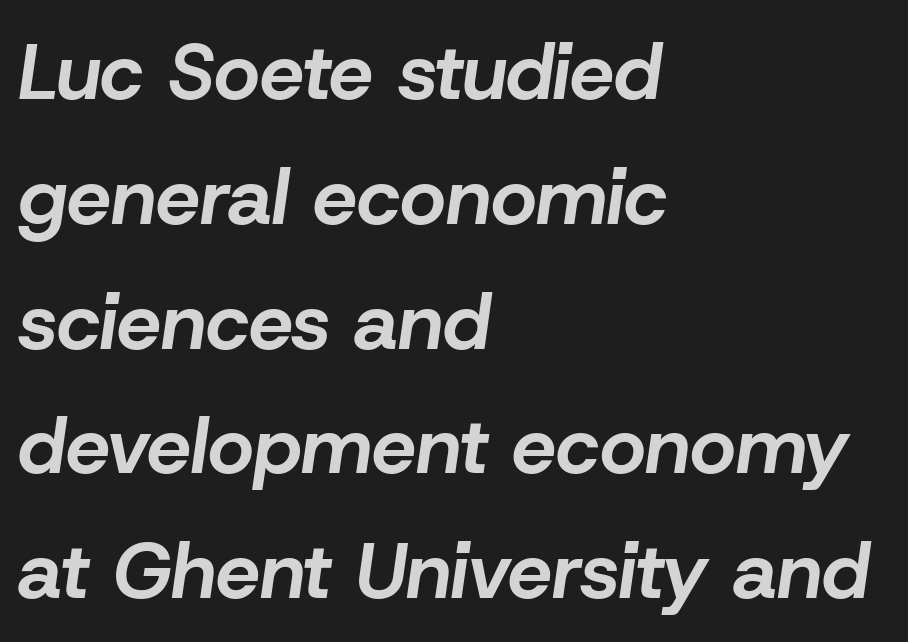
{"italic": "yes", "lean": "right", "slant_degrees": 8, "bold": "yes", "weight": "bold", "width": "normal", "stroke_contrast": "low", "x_height": "medium", "monospaced": "no", "underline": "no", "align": "left", "line_spacing": "normal", "line_spacing_ratio": 1.58, "letter_spacing": "normal", "letter_spacing_em": 0.0, "glyph_px": 79}
